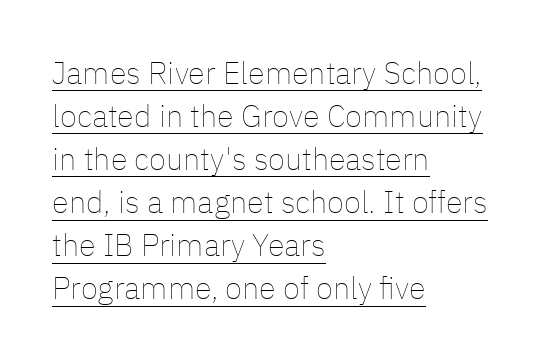
{"italic": "no", "bold": "no", "weight": "thin", "width": "normal", "stroke_contrast": "low", "x_height": "medium", "monospaced": "no", "underline": "yes", "align": "left", "line_spacing": "normal", "line_spacing_ratio": 1.39, "letter_spacing": "normal", "letter_spacing_em": 0.0, "glyph_px": 31}
